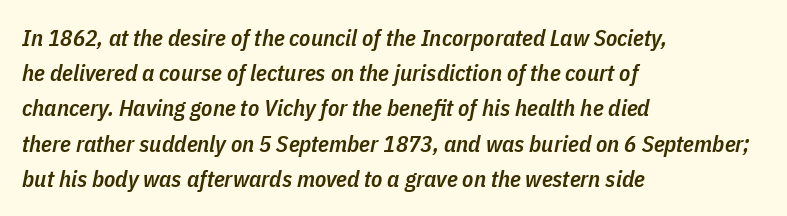
The image shows 23 px text type, italic (leaning right); set left-aligned, normal line spacing (1.53x), normal letter spacing, not underlined.
